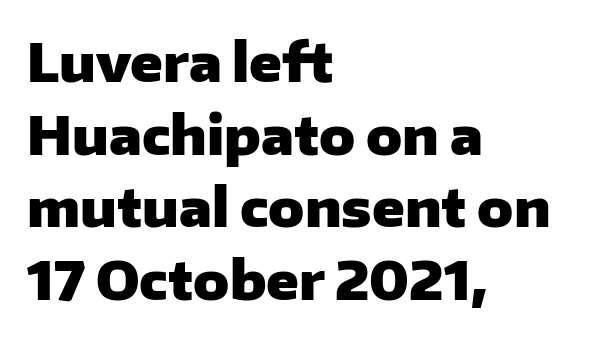
The image shows 53 px heavy sans-serif type, upright; set left-aligned, normal line spacing (1.37x), normal letter spacing, not underlined; low stroke contrast and a medium x-height.
